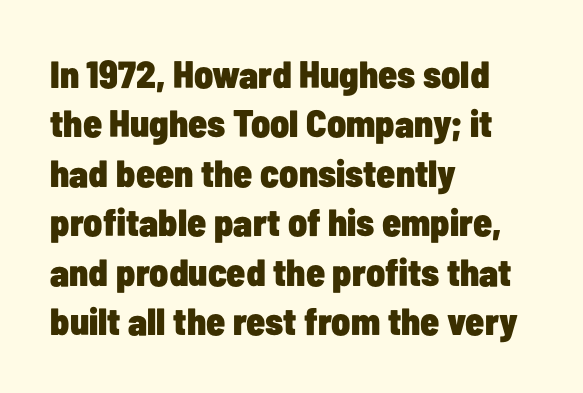
{"serif": "no", "italic": "no", "bold": "yes", "weight": "heavy", "width": "condensed", "stroke_contrast": "low", "x_height": "medium", "monospaced": "no", "underline": "no", "align": "left", "line_spacing": "normal", "line_spacing_ratio": 1.3, "letter_spacing": "normal", "letter_spacing_em": 0.0, "glyph_px": 38}
